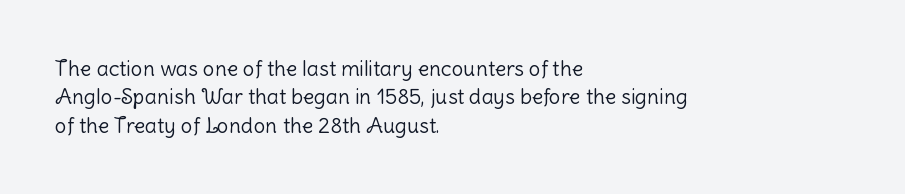
Evenly set lines give the paragraph a standard silhouette. Students, note that the glyphs here touch the page at normal intervals. In terms of posture, this sample is upright. Typeset ragged right — the left edge is the straight one.
